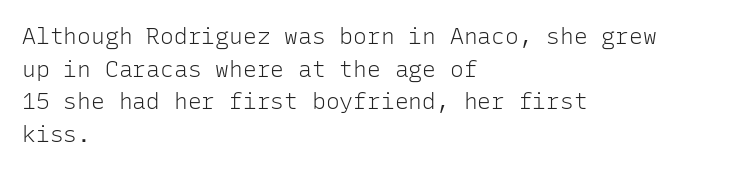
Q: Is the text bold? A: No.
Q: Is the text italic (slanted)? A: No, it is upright.
Q: Is the text underlined? A: No.
Q: How is the paragraph aligned? A: Left-aligned.
Q: Is the spacing between letters normal or unusually wide? A: Normal.
Q: Is the spacing between lines tight, normal or loose? A: Normal.
